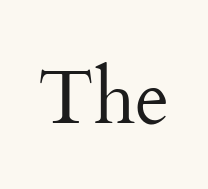
Q: Is the text bold? A: No.
Q: Is the text italic (slanted)? A: No, it is upright.
Q: Is the typeface a serif or a sans-serif typeface? A: Serif.
Q: Is the text underlined? A: No.
Q: Is the spacing between letters normal or unusually wide? A: Normal.
Q: Width (condensed, normal, or wide)? A: Normal.
Q: Stroke contrast? A: Medium.
Q: x-height? A: Small.
Q: Monospaced? A: No.
